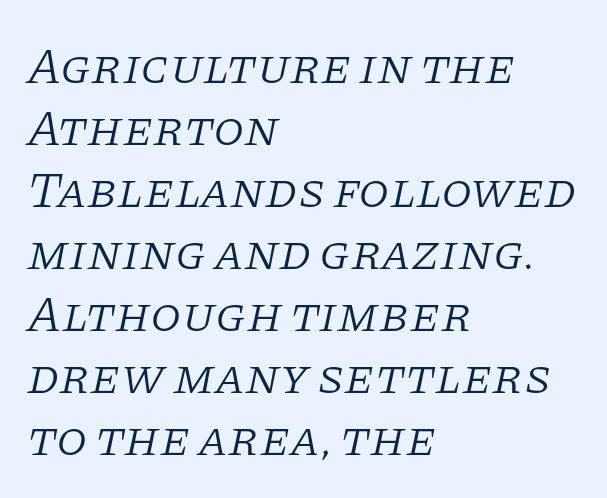
The image shows 50 px light serif type, italic (leaning right); set left-aligned, line spacing 1.24x, normal letter spacing, not underlined; low stroke contrast and a large x-height.
